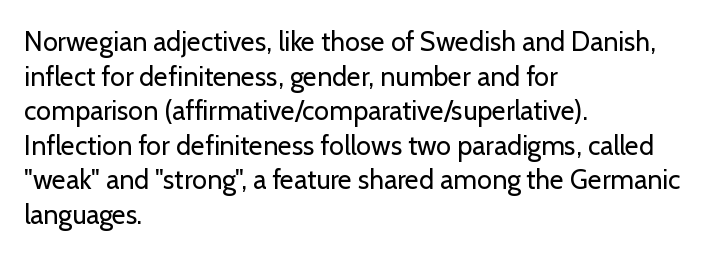
Q: Is the text bold? A: No.
Q: Is the text italic (slanted)? A: No, it is upright.
Q: Is the text underlined? A: No.
Q: How is the paragraph aligned? A: Left-aligned.
Q: Is the spacing between letters normal or unusually wide? A: Normal.
Q: Is the spacing between lines tight, normal or loose? A: Normal.
